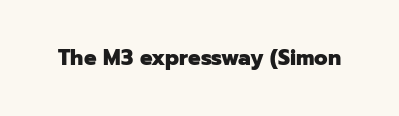
The image shows 21 px bold type, upright; set normal letter spacing, not underlined.
